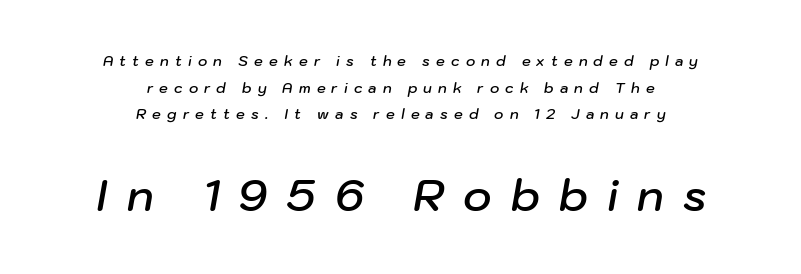
Q: Is the text bold? A: Semi-bold.
Q: Is the text italic (slanted)? A: Yes, it leans right by about 10 degrees.
Q: Is the text underlined? A: No.
Q: How is the paragraph aligned? A: Centered.
Q: Is the spacing between letters normal or unusually wide? A: Unusually wide.
Q: Is the spacing between lines tight, normal or loose? A: Loose.
Q: Which block of text is set in a larger size, the first (top) or the second (bottom)? A: The second (bottom) one.
Q: Width (condensed, normal, or wide)? A: Normal.
Q: Stroke contrast? A: Low.
Q: x-height? A: Medium.
Q: Monospaced? A: No.
